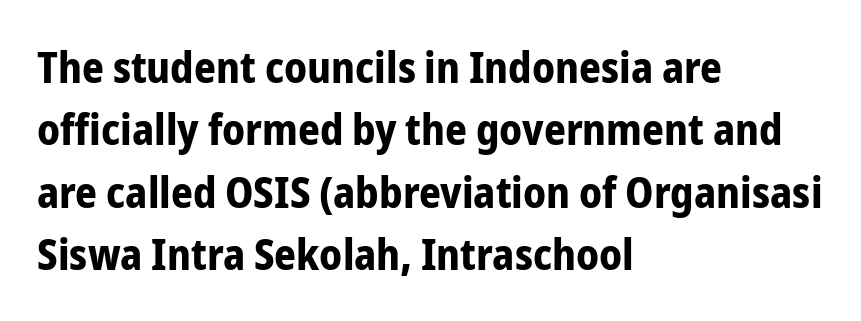
{"serif": "no", "italic": "no", "bold": "yes", "weight": "bold", "width": "condensed", "stroke_contrast": "low", "x_height": "medium", "monospaced": "no", "underline": "no", "align": "left", "line_spacing": "normal", "line_spacing_ratio": 1.45, "letter_spacing": "normal", "letter_spacing_em": 0.0, "glyph_px": 43}
